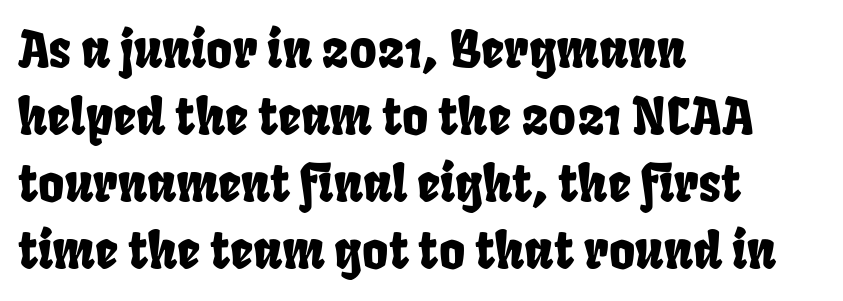
Type without underlining. The rows are spaced the way most documents space them. Does extra space separate the letters? No, they use regular spacing. Observe the absence of serifs on each vertical stroke in this sample.
